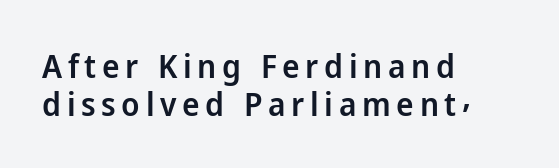
Q: Is the text bold? A: Semi-bold.
Q: Is the text italic (slanted)? A: No, it is upright.
Q: Is the typeface a serif or a sans-serif typeface? A: Sans-serif.
Q: Is the text underlined? A: No.
Q: How is the paragraph aligned? A: Left-aligned.
Q: Is the spacing between lines tight, normal or loose? A: Tight.
Q: Width (condensed, normal, or wide)? A: Normal.
Q: Stroke contrast? A: Low.
Q: x-height? A: Medium.
Q: Monospaced? A: No.
